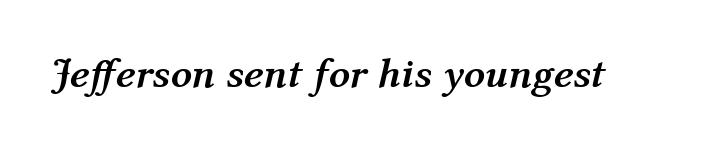
The image shows 42 px semibold type, italic (leaning right); set normal letter spacing, not underlined; medium stroke contrast and a medium x-height.
